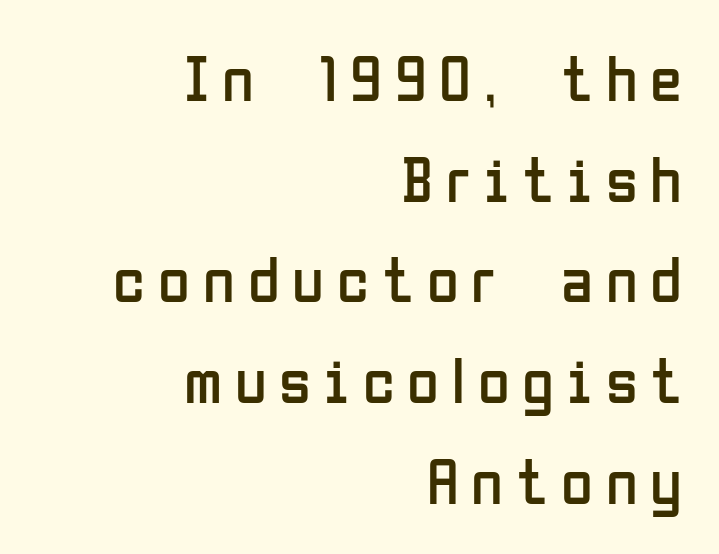
{"serif": "no", "italic": "no", "bold": "no", "weight": "regular", "width": "condensed", "stroke_contrast": "low", "x_height": "medium", "monospaced": "no", "underline": "no", "align": "right", "line_spacing": "normal", "line_spacing_ratio": 1.55, "letter_spacing": "wide", "letter_spacing_em": 0.2, "glyph_px": 65}
